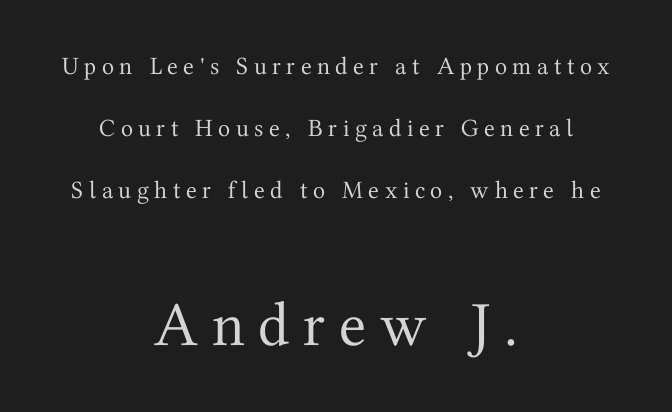
Q: Is the text bold? A: No.
Q: Is the text italic (slanted)? A: No, it is upright.
Q: Is the typeface a serif or a sans-serif typeface? A: Serif.
Q: Is the text underlined? A: No.
Q: How is the paragraph aligned? A: Centered.
Q: Is the spacing between letters normal or unusually wide? A: Unusually wide.
Q: Is the spacing between lines tight, normal or loose? A: Loose.
Q: Which block of text is set in a larger size, the first (top) or the second (bottom)? A: The second (bottom) one.
Q: Width (condensed, normal, or wide)? A: Normal.
Q: Stroke contrast? A: Medium.
Q: x-height? A: Medium.
Q: Monospaced? A: No.
